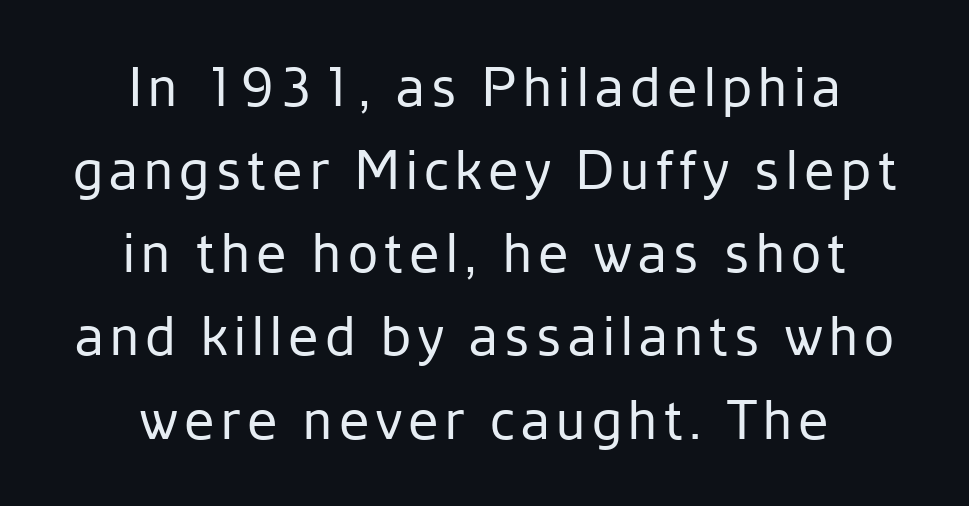
The image shows 54 px regular-weight sans-serif type, upright; set centered, normal line spacing (1.54x), not underlined; low stroke contrast and a medium x-height.
